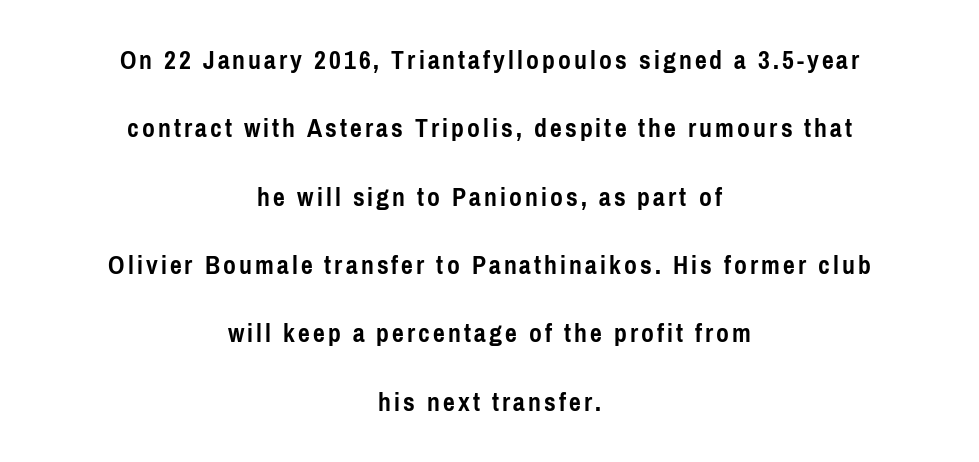
Observe the absence of serifs on each vertical stroke in this sample. Every character sits straight up, as roman type does. Reading down the column, the eye jumps a long way to each next line. Note the varied advance widths — an 'i' is clearly narrower than an 'm'. The font is running at its bold setting. The foot of each line stays bare and open.
